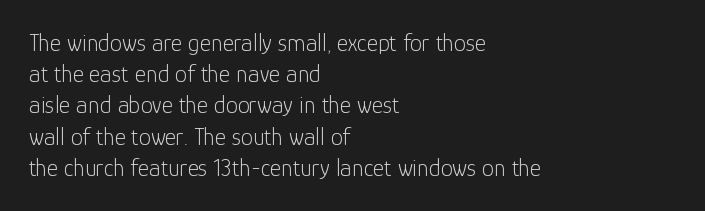
The image shows 24 px text type, upright; set left-aligned, normal line spacing (1.3x), normal letter spacing, not underlined.
